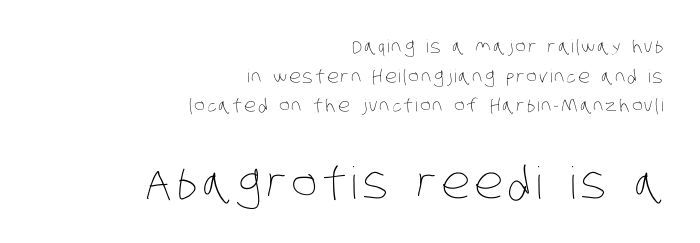
The image shows 44 px thin, condensed type; set right-aligned, normal line spacing (1.64x), not underlined; the second (bottom) block is 2.44x larger; low stroke contrast and a large x-height.
